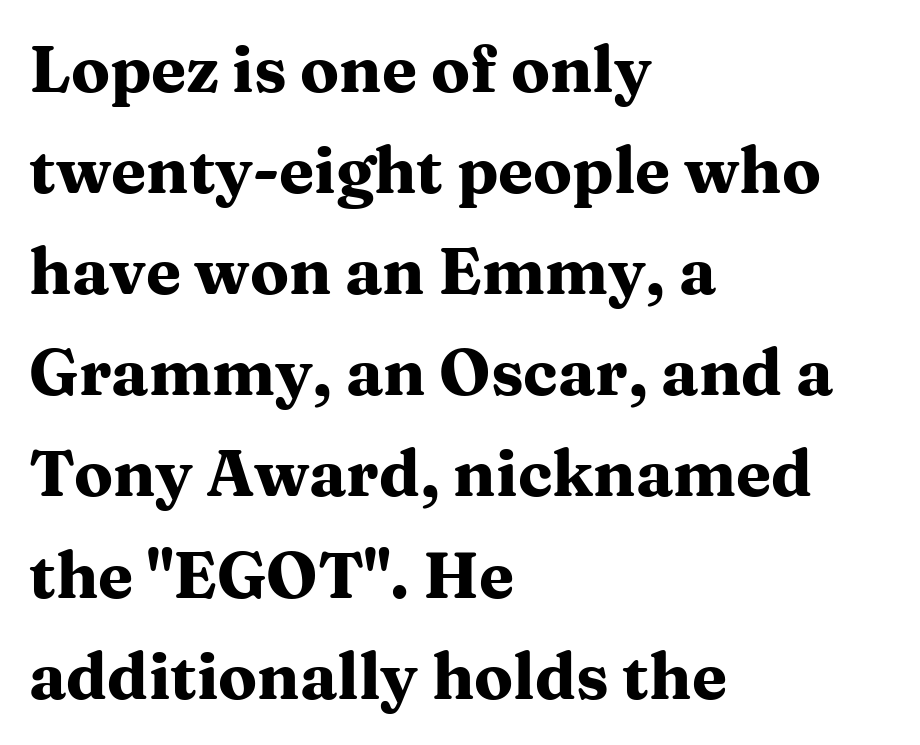
The image shows 64 px heavy, wide serif type, upright; set left-aligned, normal line spacing (1.58x), normal letter spacing, not underlined; medium stroke contrast and a medium x-height.
